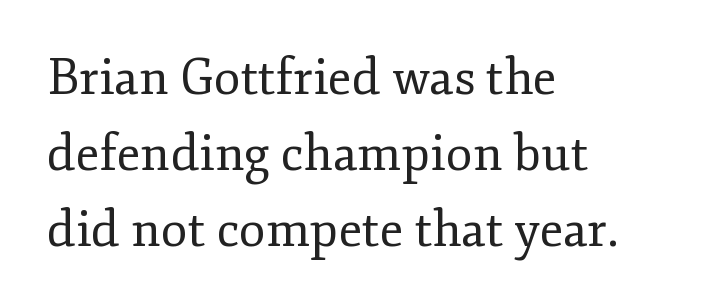
{"serif": "yes", "italic": "no", "bold": "no", "weight": "regular", "width": "normal", "stroke_contrast": "low", "x_height": "small", "monospaced": "no", "underline": "no", "align": "left", "line_spacing": "normal", "line_spacing_ratio": 1.55, "letter_spacing": "normal", "letter_spacing_em": 0.0, "glyph_px": 49}
